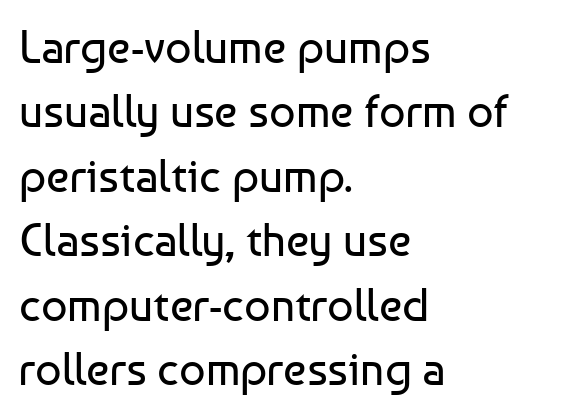
{"serif": "no", "italic": "no", "bold": "no", "weight": "regular", "width": "normal", "stroke_contrast": "low", "x_height": "medium", "monospaced": "no", "underline": "no", "align": "left", "line_spacing": "normal", "line_spacing_ratio": 1.4, "letter_spacing": "normal", "letter_spacing_em": 0.0, "glyph_px": 46}
